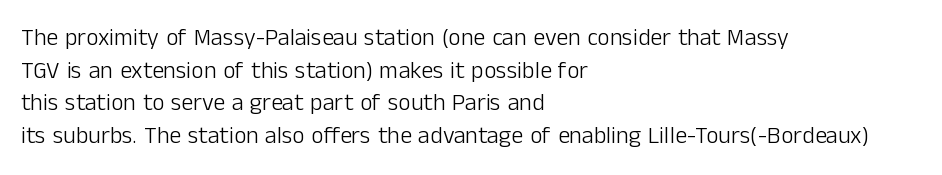
The image shows 24 px text type, upright; set left-aligned, normal line spacing (1.36x), normal letter spacing, not underlined.
